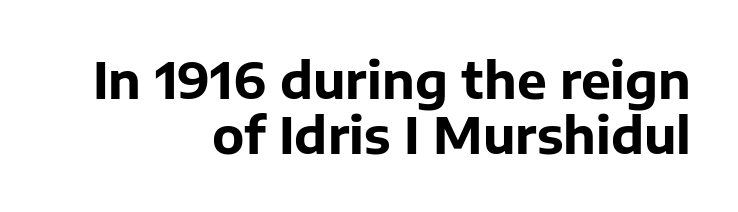
The image shows 50 px bold sans-serif type, upright; set right-aligned, tight line spacing (1.1x), normal letter spacing, not underlined; low stroke contrast and a medium x-height.
